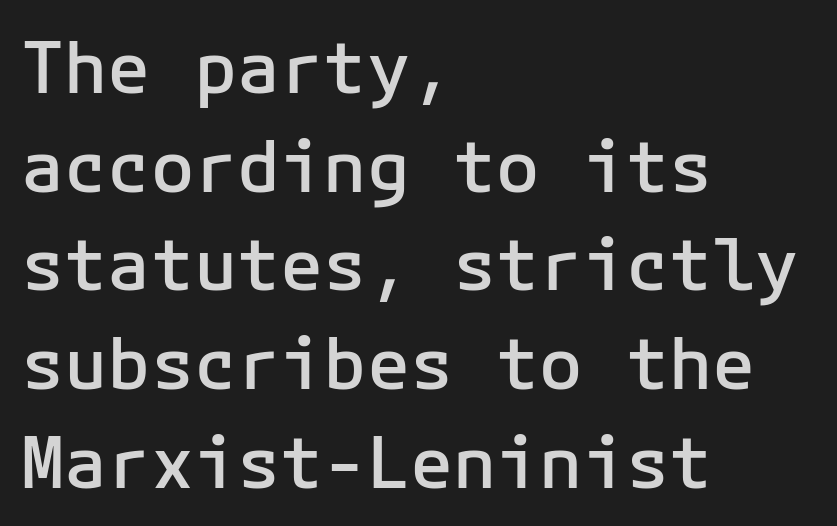
{"serif": "no", "italic": "no", "bold": "semi", "weight": "semibold", "width": "normal", "stroke_contrast": "low", "x_height": "medium", "monospaced": "yes", "underline": "no", "align": "left", "line_spacing": "normal", "line_spacing_ratio": 1.37, "letter_spacing": "normal", "letter_spacing_em": 0.0, "glyph_px": 72}
